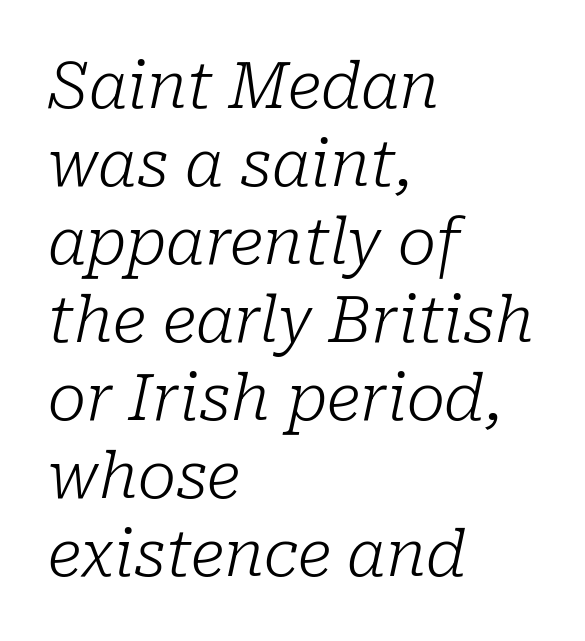
{"serif": "yes", "italic": "yes", "lean": "right", "slant_degrees": 10, "bold": "no", "weight": "light", "width": "normal", "stroke_contrast": "low", "x_height": "medium", "monospaced": "no", "underline": "no", "align": "left", "line_spacing_ratio": 1.22, "letter_spacing": "normal", "letter_spacing_em": 0.0, "glyph_px": 64}
